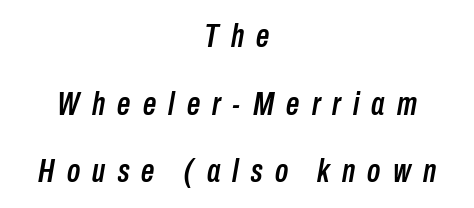
Think of a printed novel: that variable character pitch is what you see here. Slant detected: the letters are inclined. Leftover space on each line is divided equally before and after the words. Students, observe: this is what heavily led, spacious text looks like. Words float on clear page, feet unadorned. A typesetter would call this heavily tracked-out type.
